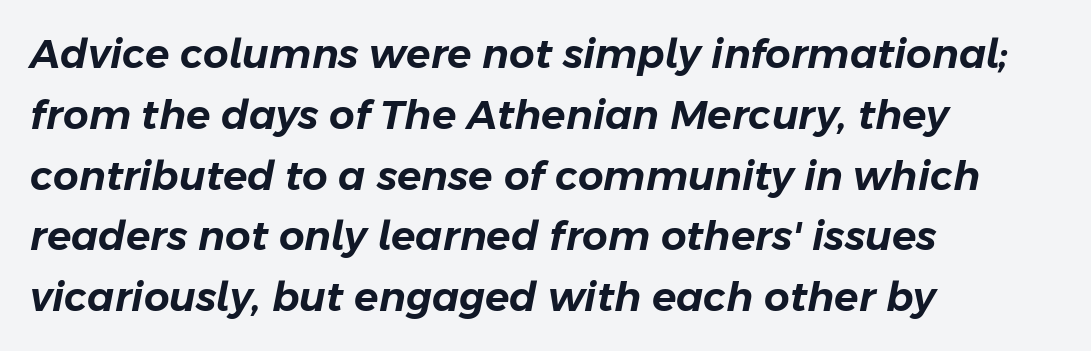
The image shows 40 px text type, italic (leaning right); set left-aligned, normal line spacing (1.52x), normal letter spacing, not underlined; low stroke contrast and a medium x-height.
